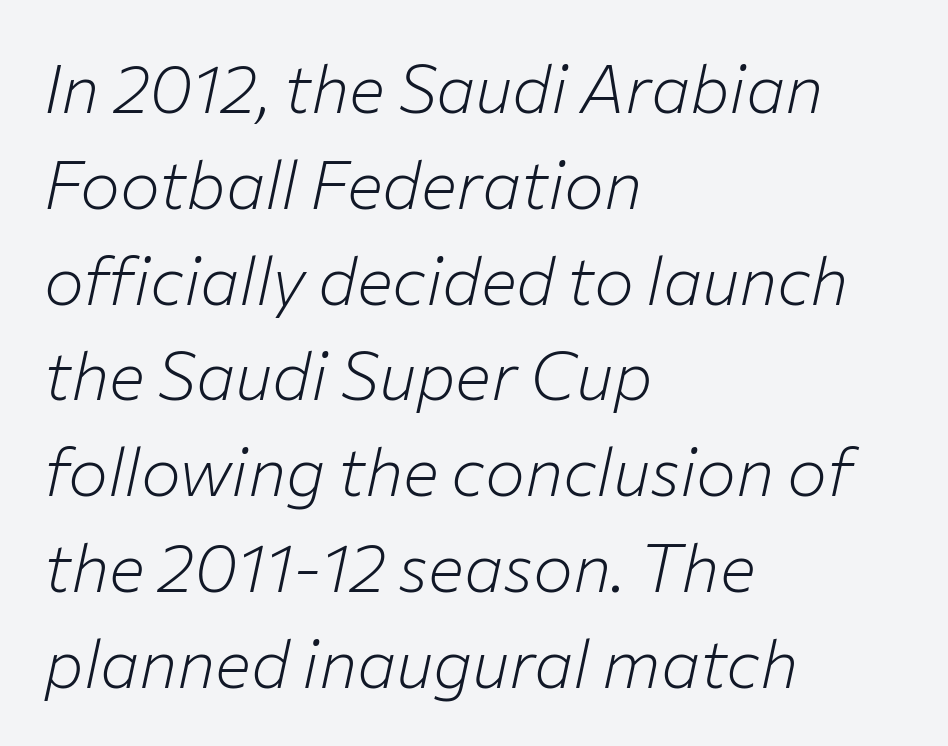
{"italic": "yes", "lean": "right", "slant_degrees": 12, "bold": "no", "weight": "light", "width": "normal", "stroke_contrast": "low", "x_height": "medium", "monospaced": "no", "underline": "no", "align": "left", "line_spacing": "normal", "line_spacing_ratio": 1.43, "letter_spacing": "normal", "letter_spacing_em": 0.0, "glyph_px": 67}
